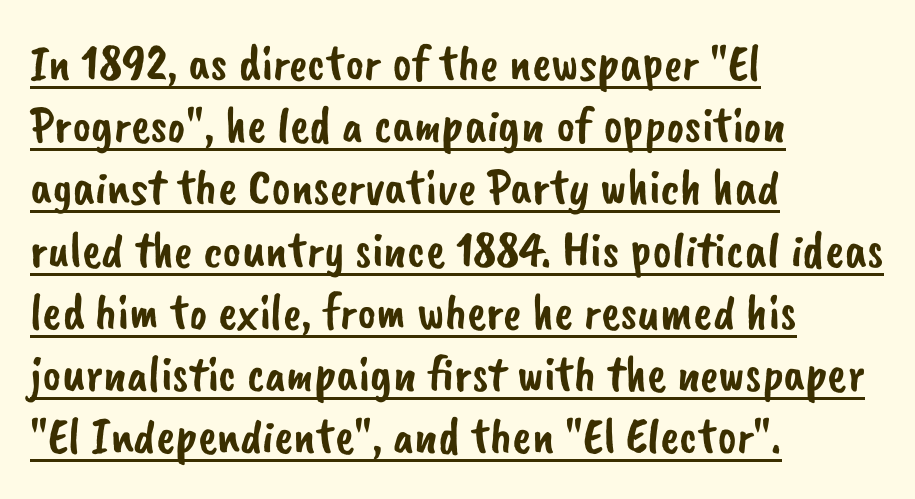
The passage shown is typed in a proportional face where columns would drift. The line texture is even and compact thanks to regular tracking. The font family rendered here belongs to the sans-serif group. Teacher's note: observe the even left margin — that is flush-left alignment.
